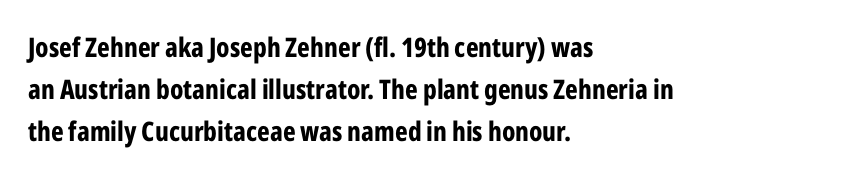
The image shows 27 px bold type, upright; set left-aligned, normal line spacing (1.56x), normal letter spacing, not underlined.
